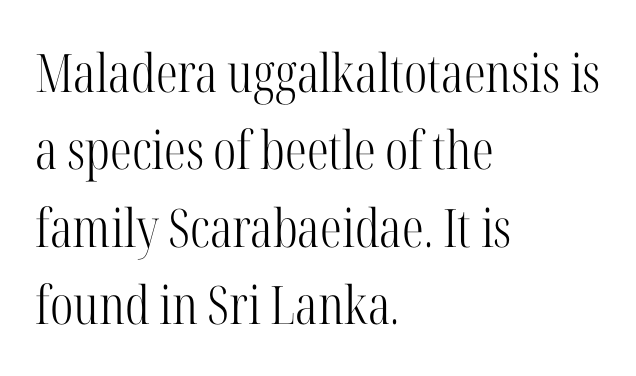
Q: Is the text bold? A: No.
Q: Is the text italic (slanted)? A: No, it is upright.
Q: Is the typeface a serif or a sans-serif typeface? A: Serif.
Q: Is the text underlined? A: No.
Q: How is the paragraph aligned? A: Left-aligned.
Q: Is the spacing between letters normal or unusually wide? A: Normal.
Q: Is the spacing between lines tight, normal or loose? A: Normal.
Q: Width (condensed, normal, or wide)? A: Condensed.
Q: Stroke contrast? A: High.
Q: x-height? A: Medium.
Q: Monospaced? A: No.
